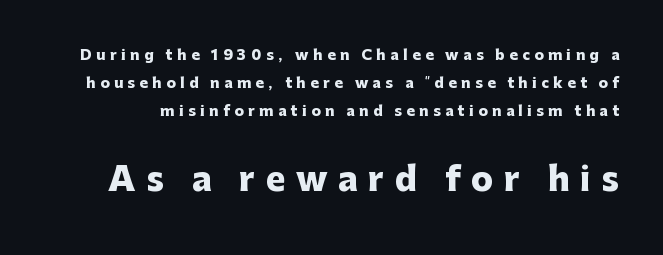
Q: Is the text bold? A: Yes.
Q: Is the text italic (slanted)? A: No, it is upright.
Q: Is the typeface a serif or a sans-serif typeface? A: Sans-serif.
Q: Is the text underlined? A: No.
Q: Is the spacing between letters normal or unusually wide? A: Unusually wide.
Q: Is the spacing between lines tight, normal or loose? A: Loose.
Q: Which block of text is set in a larger size, the first (top) or the second (bottom)? A: The second (bottom) one.
Q: Width (condensed, normal, or wide)? A: Normal.
Q: Stroke contrast? A: Low.
Q: x-height? A: Medium.
Q: Monospaced? A: No.
